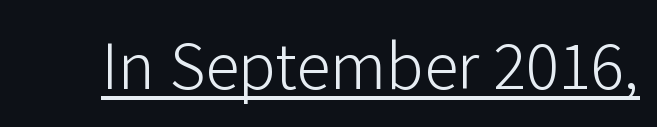
The image shows 69 px light sans-serif type, upright; set normal letter spacing, underlined; low stroke contrast and a medium x-height.
